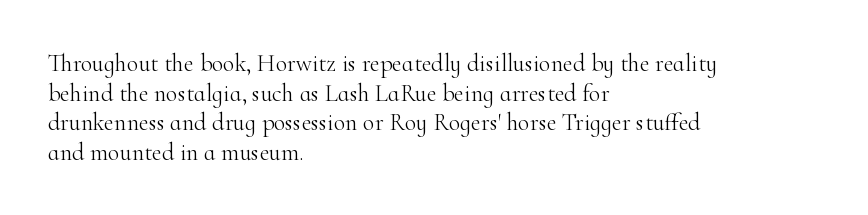
{"italic": "no", "bold": "no", "underline": "no", "align": "left", "line_spacing_ratio": 1.23, "letter_spacing": "normal", "letter_spacing_em": 0.0, "glyph_px": 24}
